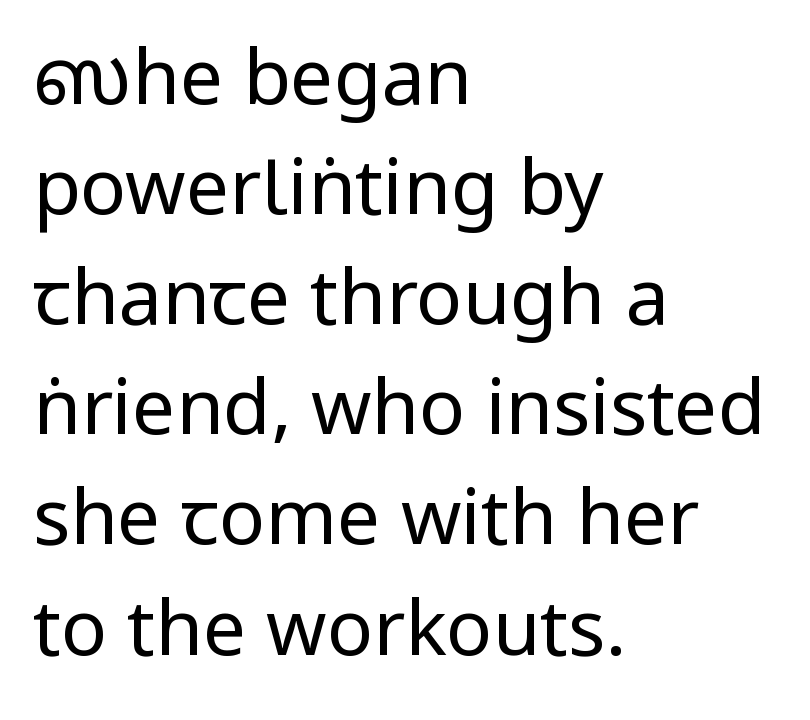
Baseline-to-baseline distance is the conventional proportion of letter height. Lines of text with bare space underneath. Nope, not italic — everything's standing straight. Standard letterfit; no display-style spreading of the glyphs. Ink coverage per letter is moderate at most. Observe the absence of serifs on each vertical stroke in this sample.
